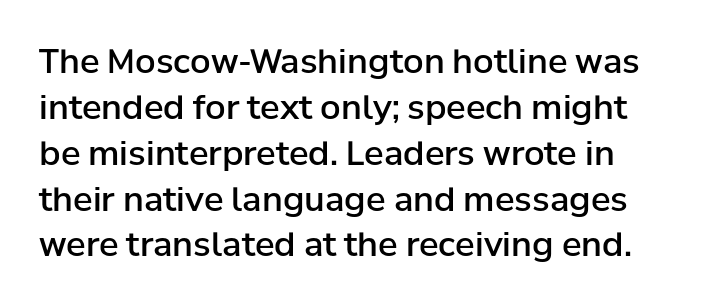
{"serif": "no", "italic": "no", "bold": "semi", "weight": "semibold", "width": "normal", "stroke_contrast": "low", "x_height": "medium", "monospaced": "no", "underline": "no", "line_spacing": "normal", "line_spacing_ratio": 1.39, "letter_spacing": "normal", "letter_spacing_em": 0.0, "glyph_px": 33}
